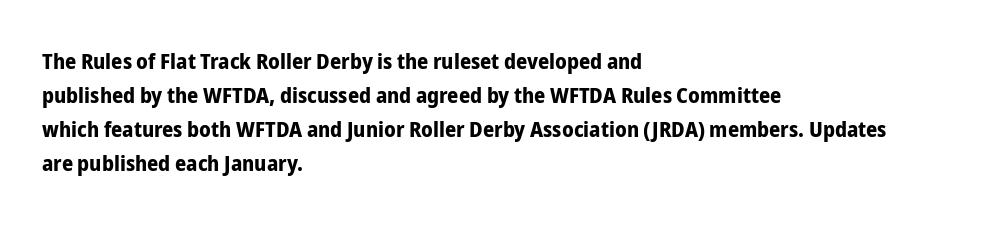
The image shows 22 px bold type, upright; set left-aligned, normal line spacing (1.55x), normal letter spacing, not underlined.
